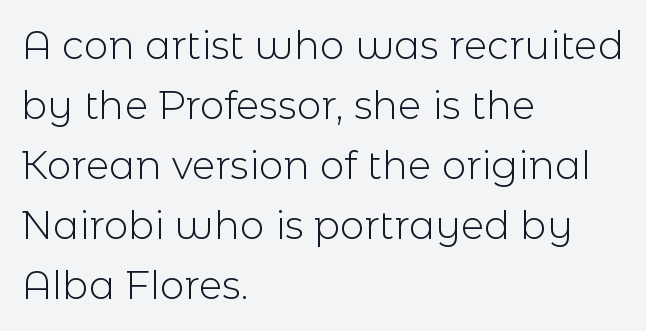
Character widths vary here, with narrow letters taking less room than wide ones. Look at the bottom of the vertical strokes: they stop flat, with no serifs. Nobody drew a line under any word here. The strokes carry an ordinary text weight at most.
